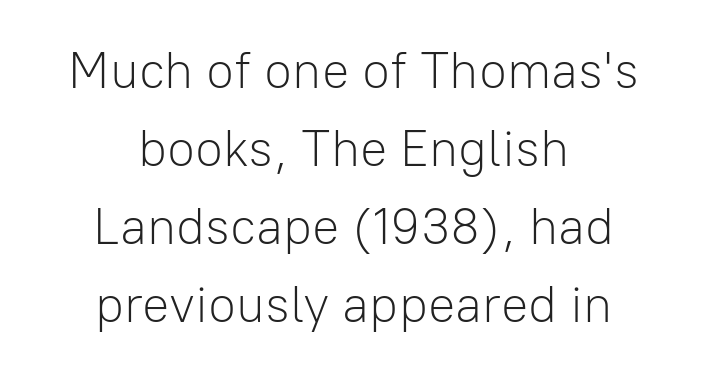
{"serif": "no", "italic": "no", "bold": "no", "weight": "light", "width": "normal", "stroke_contrast": "low", "x_height": "medium", "monospaced": "no", "underline": "no", "align": "center", "line_spacing": "normal", "line_spacing_ratio": 1.53, "letter_spacing": "normal", "letter_spacing_em": 0.0, "glyph_px": 51}
